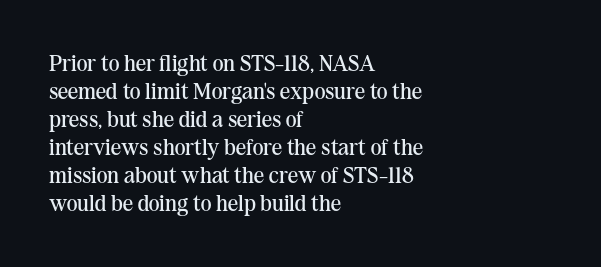
{"italic": "no", "bold": "no", "underline": "no", "align": "left", "line_spacing_ratio": 1.22, "letter_spacing": "normal", "letter_spacing_em": 0.0, "glyph_px": 23}
